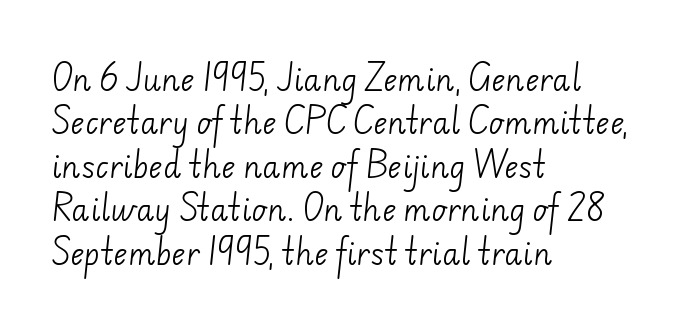
The image shows 30 px light sans-serif type; set left-aligned, normal line spacing (1.45x), normal letter spacing, not underlined; low stroke contrast and a small x-height.
